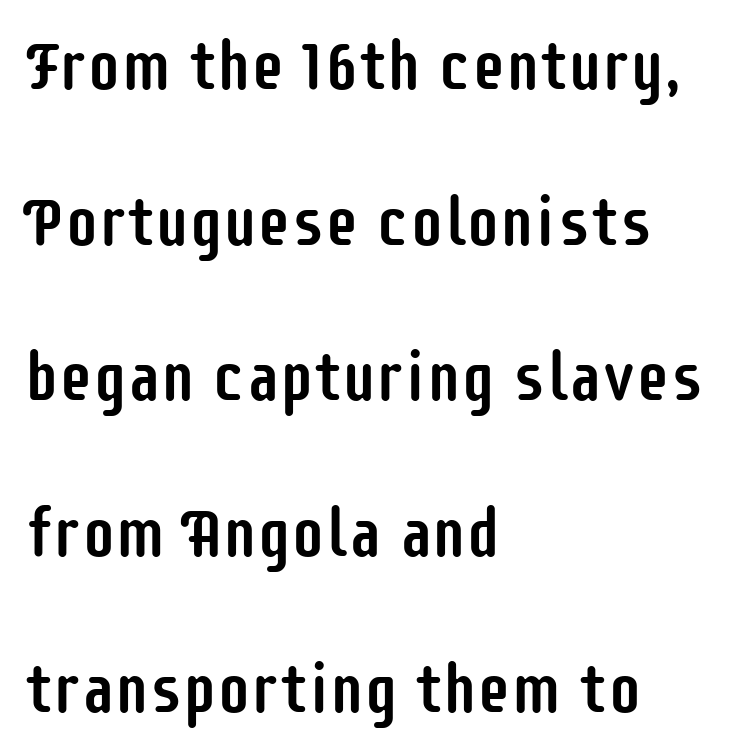
{"serif": "no", "italic": "no", "width": "condensed", "stroke_contrast": "low", "x_height": "large", "monospaced": "no", "underline": "no", "align": "left", "line_spacing": "loose", "line_spacing_ratio": 2.29, "letter_spacing": "normal", "letter_spacing_em": 0.0, "glyph_px": 68}
